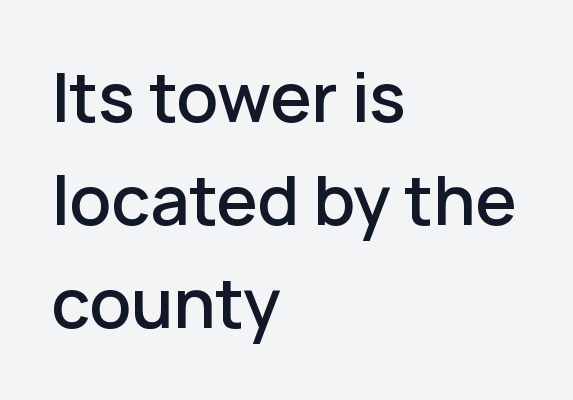
Q: Is the text bold? A: Semi-bold.
Q: Is the text italic (slanted)? A: No, it is upright.
Q: Is the typeface a serif or a sans-serif typeface? A: Sans-serif.
Q: Is the text underlined? A: No.
Q: How is the paragraph aligned? A: Left-aligned.
Q: Is the spacing between letters normal or unusually wide? A: Normal.
Q: Is the spacing between lines tight, normal or loose? A: Normal.
Q: Width (condensed, normal, or wide)? A: Normal.
Q: Stroke contrast? A: Low.
Q: x-height? A: Medium.
Q: Monospaced? A: No.
